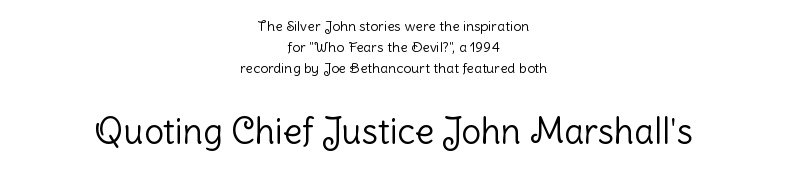
The axis of the letterforms is exactly vertical. Honestly, the row spacing looks completely unremarkable. Which chunk is bigger? The second one — the bottom block dwarfs the top. Caption: standard tracking, unaltered. Has an underline been added? It has not. Is this a fixed-width face? No — the glyphs have proportional, varying widths.
